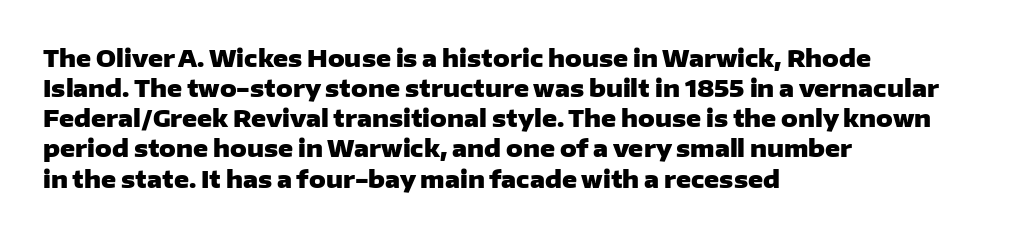
Q: Is the text bold? A: Yes.
Q: Is the text italic (slanted)? A: No, it is upright.
Q: Is the text underlined? A: No.
Q: How is the paragraph aligned? A: Left-aligned.
Q: Is the spacing between letters normal or unusually wide? A: Normal.
Q: Is the spacing between lines tight, normal or loose? A: Normal.
